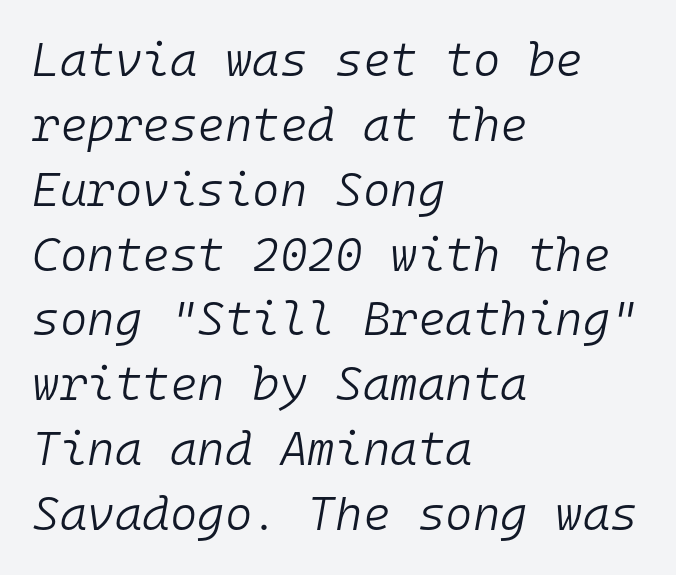
Q: Is the text bold? A: No.
Q: Is the text italic (slanted)? A: Yes, it leans right by about 10 degrees.
Q: Is the text underlined? A: No.
Q: How is the paragraph aligned? A: Left-aligned.
Q: Is the spacing between letters normal or unusually wide? A: Normal.
Q: Is the spacing between lines tight, normal or loose? A: Normal.
Q: Width (condensed, normal, or wide)? A: Normal.
Q: Stroke contrast? A: Low.
Q: x-height? A: Medium.
Q: Monospaced? A: Yes.
